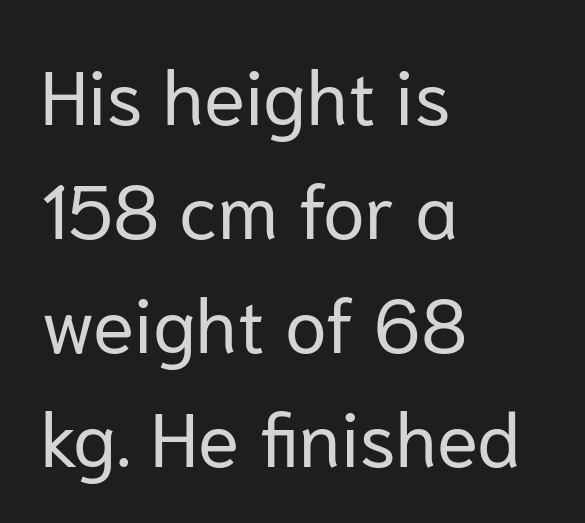
{"serif": "no", "italic": "no", "bold": "no", "weight": "regular", "width": "normal", "stroke_contrast": "low", "x_height": "medium", "monospaced": "no", "underline": "no", "align": "left", "line_spacing": "normal", "line_spacing_ratio": 1.5, "letter_spacing": "normal", "letter_spacing_em": 0.0, "glyph_px": 76}
